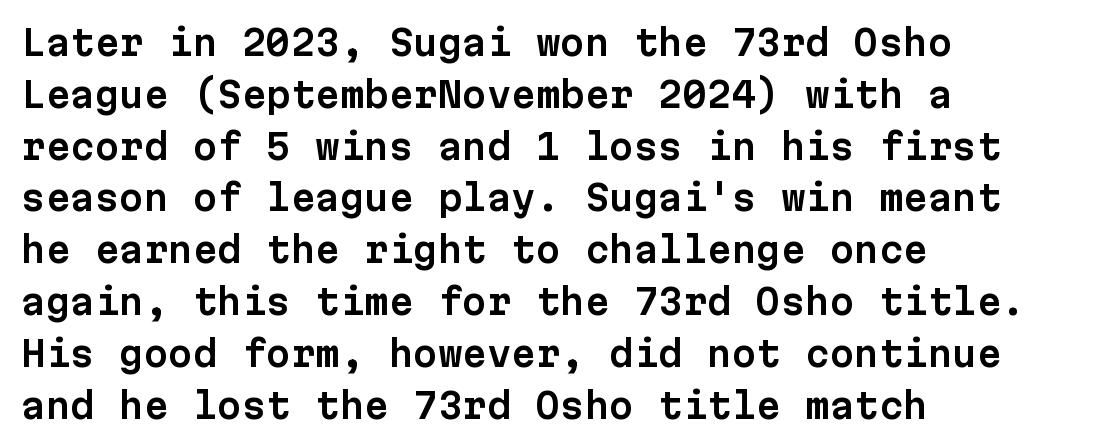
The horizontal fit of the characters is conventional and even. Quick note: underline off. Horizontally, the lines are justified to the leading edge only. These lines were composed using upright roman letters. Rows of type keep a routine distance in the vertical direction. The rendering shows plain stroke endings on the letterforms — a sans-serif design.
